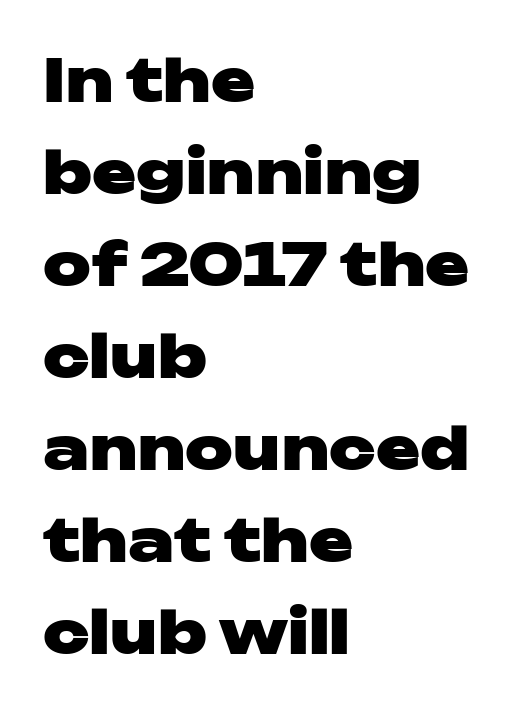
Default kerning and tracking; the words read as compact shapes. The passage is arranged the way most books set body copy — flush left. A typesetter would call this proportional, since set widths differ per character. These lines are composed in type without serifs. Typesetter's note: full bold, strokes at maximum text heaviness. Quick note: interline space is typical.
